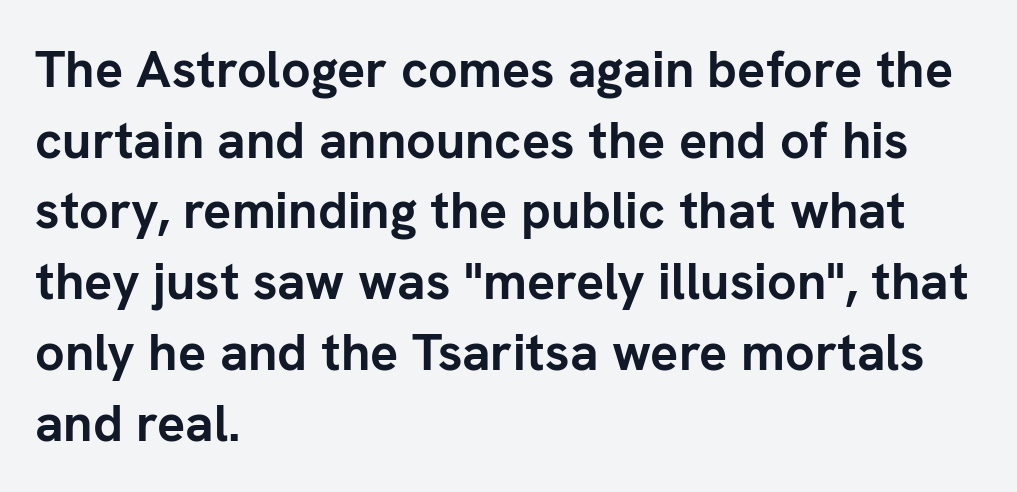
Compared with typical paragraphs, the rows here are spaced about the same. The text was rendered using a sans face with plain stroke endings. It's the straight-up-and-down kind of type. The space beneath each line is pristine and unruled.
